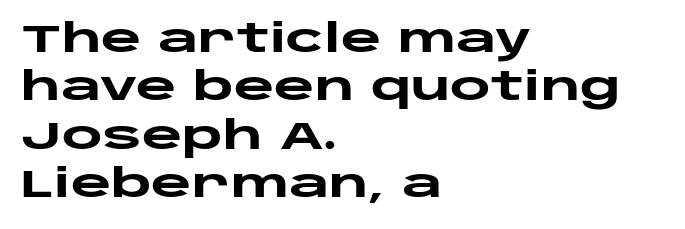
{"serif": "no", "italic": "no", "bold": "yes", "weight": "heavy", "width": "wide", "stroke_contrast": "low", "x_height": "large", "monospaced": "no", "underline": "no", "align": "left", "line_spacing_ratio": 1.24, "letter_spacing": "normal", "letter_spacing_em": 0.0, "glyph_px": 39}
